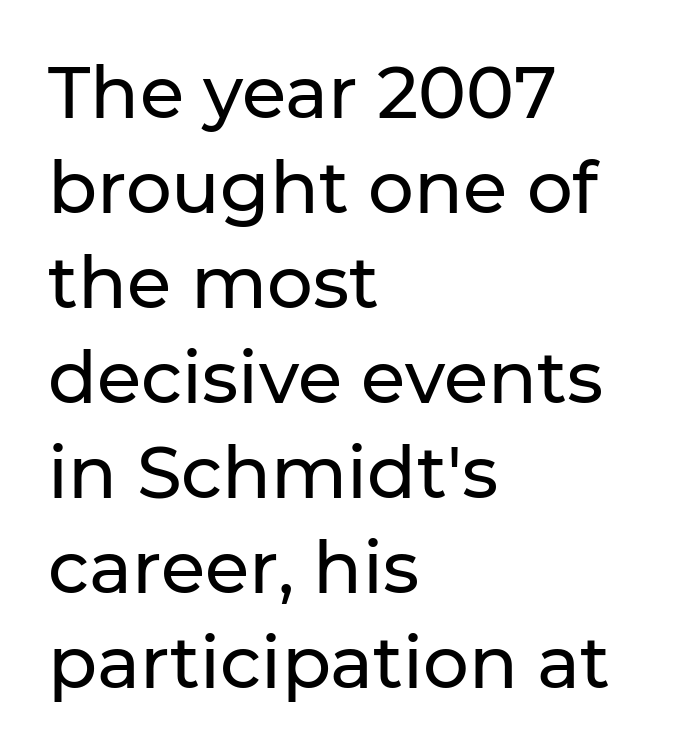
The image shows 72 px sans-serif type, upright; set left-aligned, normal line spacing (1.32x), normal letter spacing, not underlined; low stroke contrast and a medium x-height.
